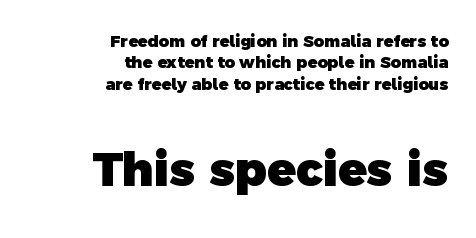
The image shows 47 px heavy sans-serif type; set right-aligned, normal line spacing (1.34x), normal letter spacing, not underlined; the second (bottom) block is 2.94x larger; a medium x-height.
